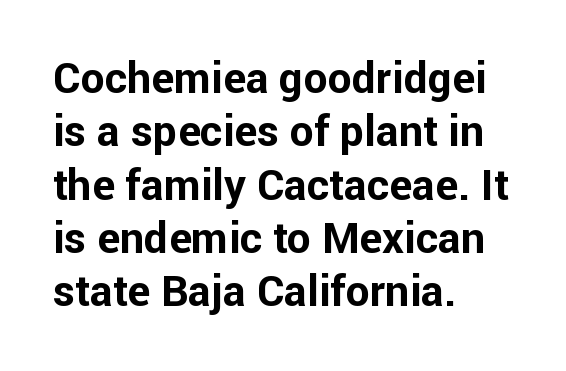
The image shows 43 px bold sans-serif type, upright; set left-aligned, line spacing 1.24x, normal letter spacing, not underlined; low stroke contrast and a medium x-height.
